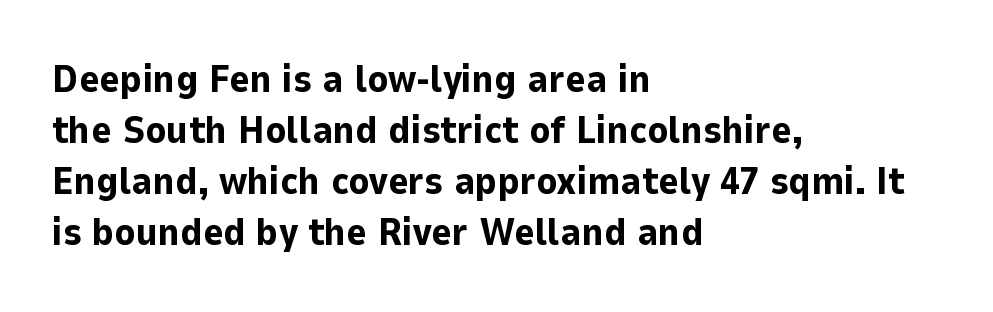
Which margin do the lines hug? The left one — the right edge is uneven. Varying glyph widths throughout — classic text-font behaviour. The specimen omits any rule beneath the text block's lines. Notice how descenders clear the ascenders below comfortably — that's standard leading.
